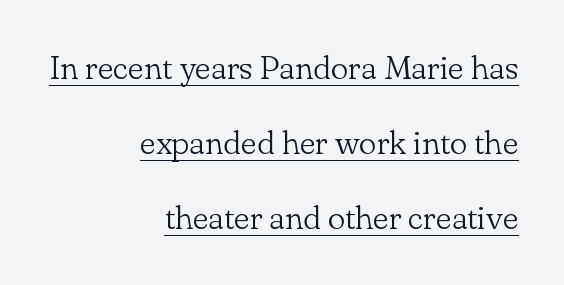
The image shows 33 px light serif type, upright; set right-aligned, loose line spacing (2.28x), normal letter spacing, underlined; low stroke contrast and a small x-height.
